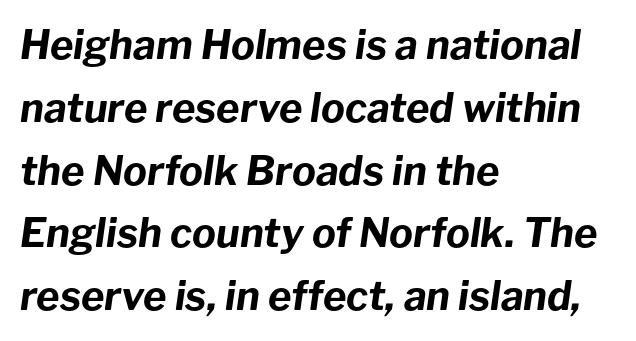
{"italic": "yes", "lean": "right", "slant_degrees": 8, "bold": "yes", "weight": "bold", "width": "normal", "stroke_contrast": "low", "x_height": "medium", "monospaced": "no", "underline": "no", "align": "left", "line_spacing": "normal", "line_spacing_ratio": 1.57, "letter_spacing": "normal", "letter_spacing_em": 0.0, "glyph_px": 40}
